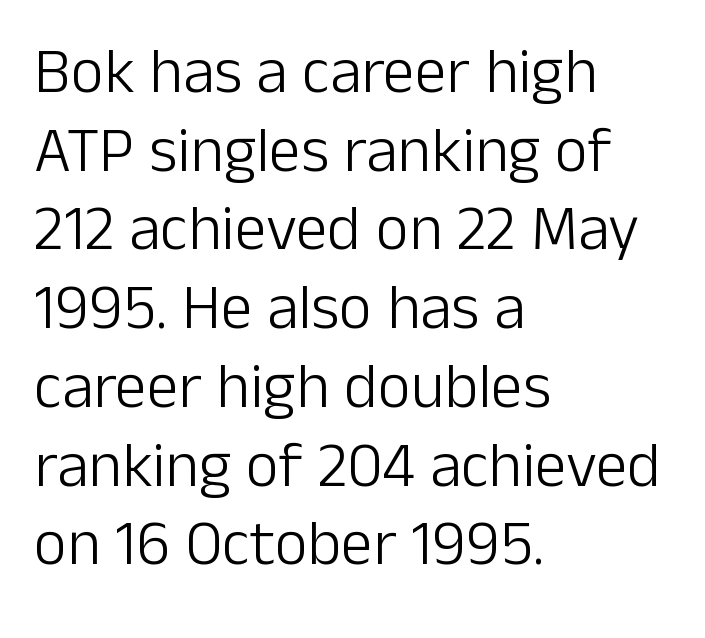
Q: Is the text bold? A: No.
Q: Is the text italic (slanted)? A: No, it is upright.
Q: Is the typeface a serif or a sans-serif typeface? A: Sans-serif.
Q: Is the text underlined? A: No.
Q: How is the paragraph aligned? A: Left-aligned.
Q: Is the spacing between letters normal or unusually wide? A: Normal.
Q: Width (condensed, normal, or wide)? A: Normal.
Q: Stroke contrast? A: Low.
Q: x-height? A: Medium.
Q: Monospaced? A: No.
